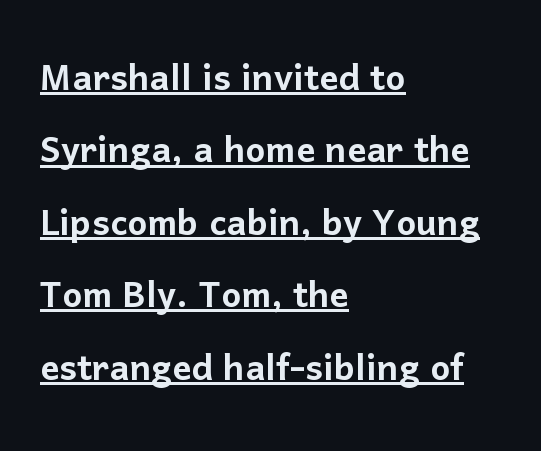
The image shows 47 px sans-serif type, upright; set left-aligned, normal line spacing (1.54x), normal letter spacing, underlined; low stroke contrast and a medium x-height.
